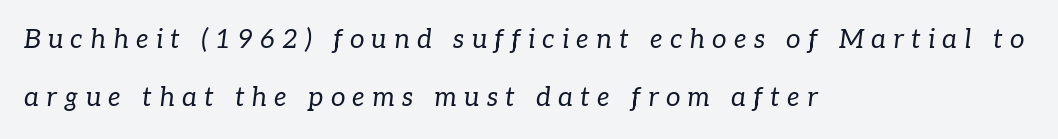
Q: Is the text bold? A: No.
Q: Is the text italic (slanted)? A: Yes, it leans right by about 7 degrees.
Q: Is the text underlined? A: No.
Q: How is the paragraph aligned? A: Left-aligned.
Q: Is the spacing between letters normal or unusually wide? A: Unusually wide.
Q: Is the spacing between lines tight, normal or loose? A: Loose.
